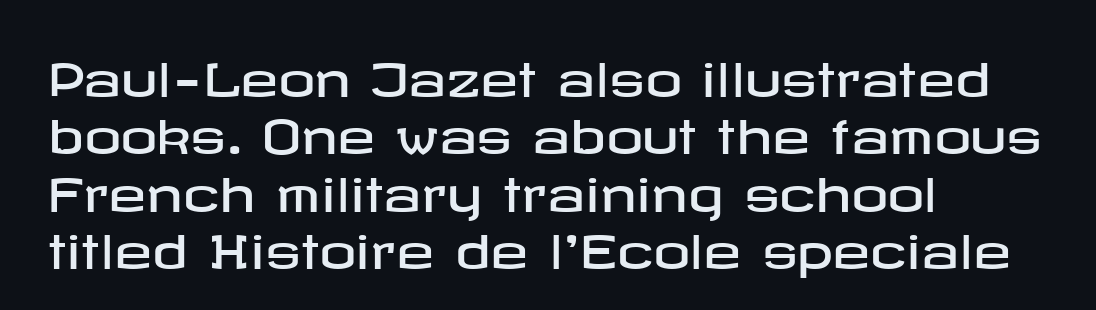
{"serif": "no", "italic": "no", "width": "wide", "stroke_contrast": "low", "x_height": "medium", "underline": "no", "align": "left", "line_spacing": "normal", "line_spacing_ratio": 1.25, "letter_spacing": "normal", "letter_spacing_em": 0.0, "glyph_px": 46}
